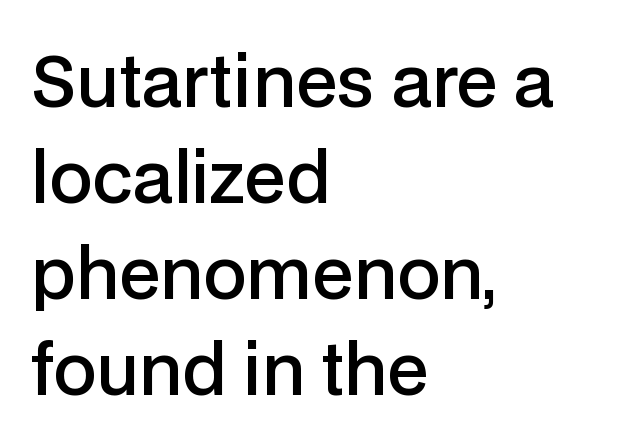
When letters stand straight like this, we call the style roman or upright. In terms of letterspacing, this is plain default setting. A bare baseline throughout the passage. This sample keeps an unexceptional amount of space between lines. In CSS terms this would be text-align: left. The rendering shows plain stroke endings on the letterforms — a sans-serif design.
